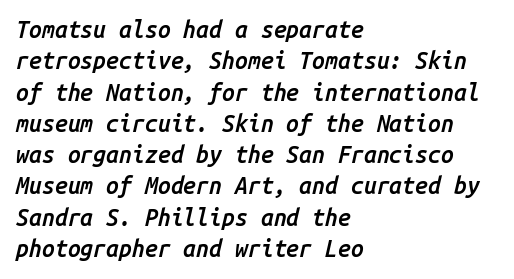
The lines sit at an ordinary, default distance from one another. The setting favours the left margin, as ordinary paragraphs usually do. Honestly, the letter spacing is just normal — you wouldn't notice it. The baseline area is clear. Stems and bowls a touch heavier than normal — semibold. Quick note: italic.
